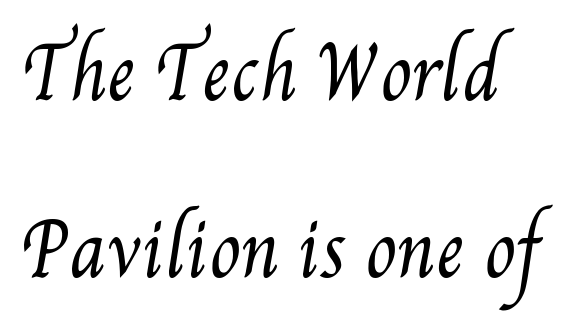
{"bold": "no", "weight": "regular", "width": "condensed", "stroke_contrast": "medium", "x_height": "small", "monospaced": "no", "underline": "no", "line_spacing": "loose", "line_spacing_ratio": 2.49, "letter_spacing": "normal", "letter_spacing_em": 0.0, "glyph_px": 71}
